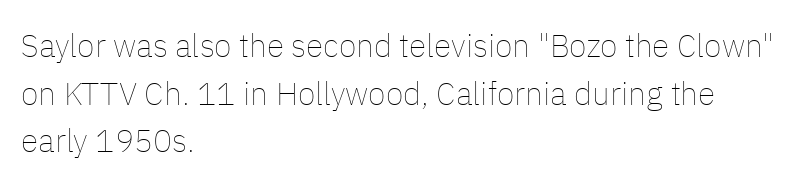
Horizontal bands of white between lines are of average thickness. Is the block centered? No — it sits flush against the left margin. These lines are rendered in a variable-pitch font. Just letters on the line, the space beneath them empty. The letters sit at their default tracking, neither squeezed nor spread.
